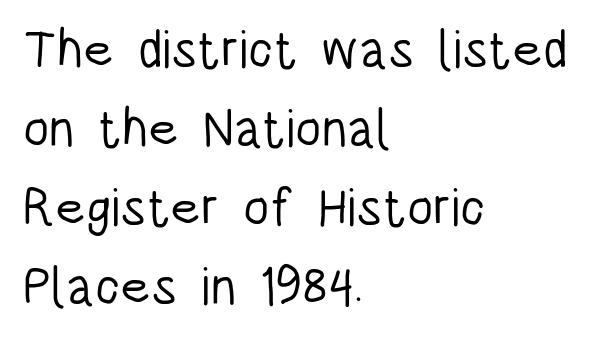
Q: Is the text bold? A: No.
Q: Is the text italic (slanted)? A: No, it is upright.
Q: Is the typeface a serif or a sans-serif typeface? A: Sans-serif.
Q: Is the text underlined? A: No.
Q: How is the paragraph aligned? A: Left-aligned.
Q: Is the spacing between letters normal or unusually wide? A: Normal.
Q: Is the spacing between lines tight, normal or loose? A: Normal.
Q: Width (condensed, normal, or wide)? A: Condensed.
Q: Stroke contrast? A: Low.
Q: x-height? A: Large.
Q: Monospaced? A: No.
